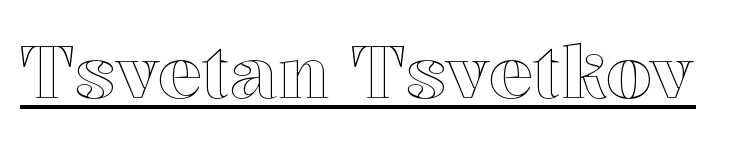
The image shows 74 px text type, upright; set normal letter spacing, underlined; a medium x-height.
